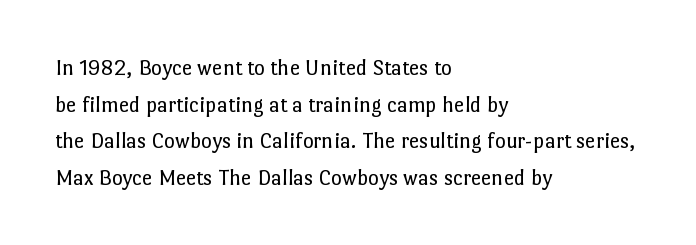
Q: Is the text bold? A: No.
Q: Is the text italic (slanted)? A: No, it is upright.
Q: Is the text underlined? A: No.
Q: How is the paragraph aligned? A: Left-aligned.
Q: Is the spacing between letters normal or unusually wide? A: Normal.
Q: Is the spacing between lines tight, normal or loose? A: Normal.
